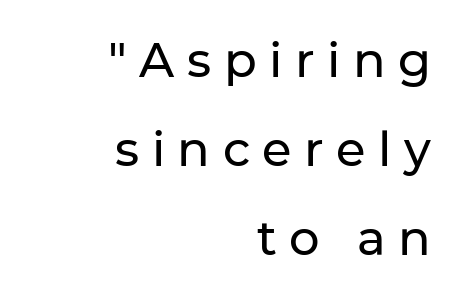
The glyphs are unaccompanied by any horizontal stroke below them. These lines have a slow, spaced-out rhythm from letter to letter. To sum up the face: it is a sans, with no serifs. Note the varied advance widths — an 'i' is clearly narrower than an 'm'.
